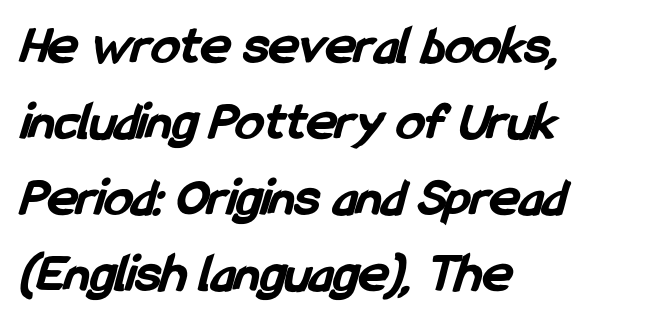
The image shows 56 px bold, condensed sans-serif type; set left-aligned, normal line spacing (1.36x), normal letter spacing, not underlined; low stroke contrast and a medium x-height.
